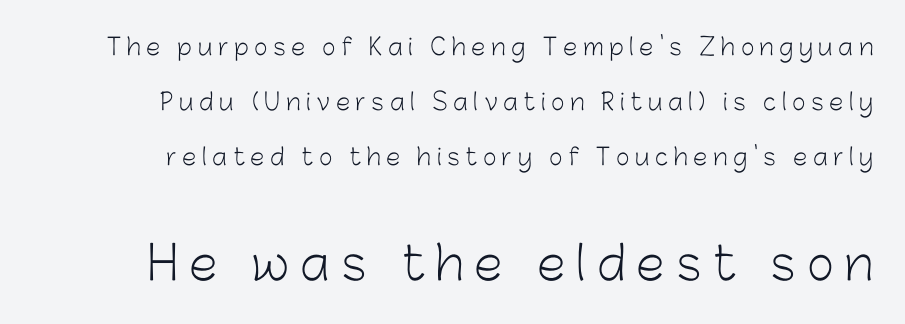
Q: Is the text bold? A: No.
Q: Is the text italic (slanted)? A: No, it is upright.
Q: Is the typeface a serif or a sans-serif typeface? A: Sans-serif.
Q: Is the text underlined? A: No.
Q: How is the paragraph aligned? A: Right-aligned.
Q: Is the spacing between letters normal or unusually wide? A: Unusually wide.
Q: Is the spacing between lines tight, normal or loose? A: Loose.
Q: Which block of text is set in a larger size, the first (top) or the second (bottom)? A: The second (bottom) one.
Q: Width (condensed, normal, or wide)? A: Normal.
Q: Stroke contrast? A: Low.
Q: x-height? A: Medium.
Q: Monospaced? A: No.
